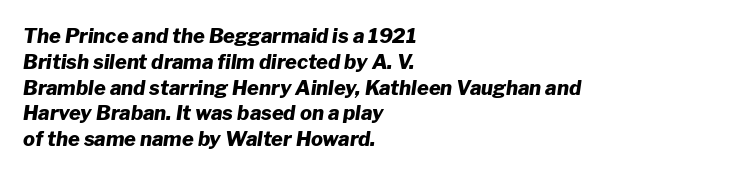
{"italic": "yes", "lean": "right", "slant_degrees": 8, "bold": "yes", "underline": "no", "align": "left", "line_spacing": "normal", "line_spacing_ratio": 1.29, "letter_spacing": "normal", "letter_spacing_em": 0.0, "glyph_px": 20}
